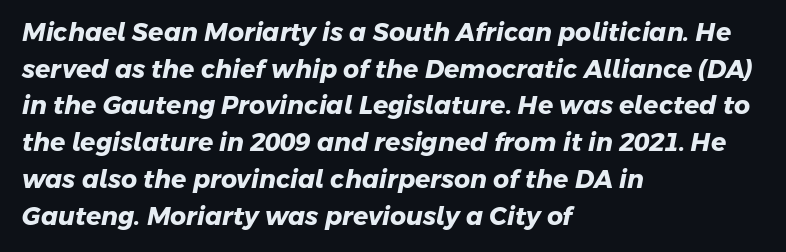
Line spacing here is normal. Nobody touched the tracking dial on this one. Students, this is bold: see how much ink each stroke carries. Descender tails drop into unmarked territory.
